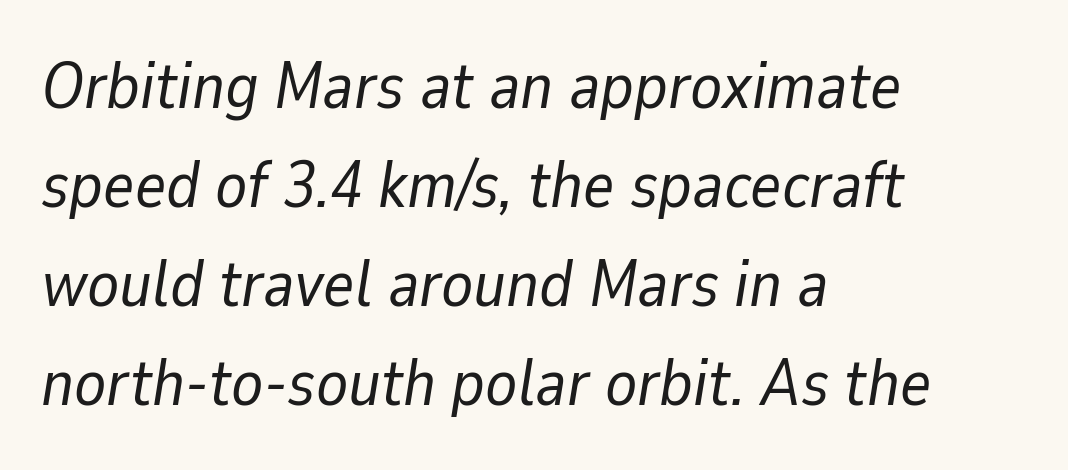
The rows are spaced the way most documents space them. The passage shown is not bold in any degree. Is this a fixed-width face? No — the glyphs have proportional, varying widths. Is the type slanted? Yes — the strokes lean at a clear angle. Nobody touched the tracking dial on this one.
